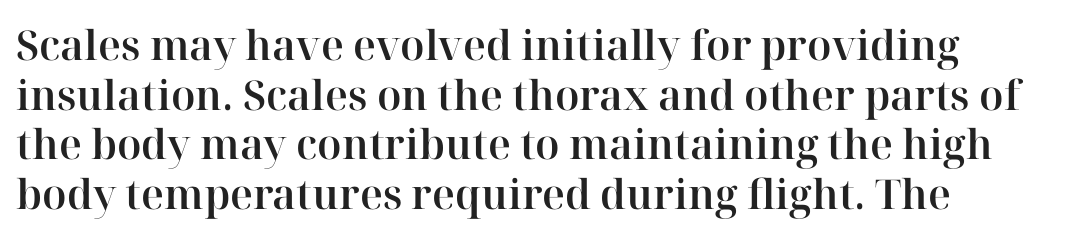
The image shows 41 px serif type, upright; set left-aligned, line spacing 1.21x, normal letter spacing, not underlined; high stroke contrast and a medium x-height.
